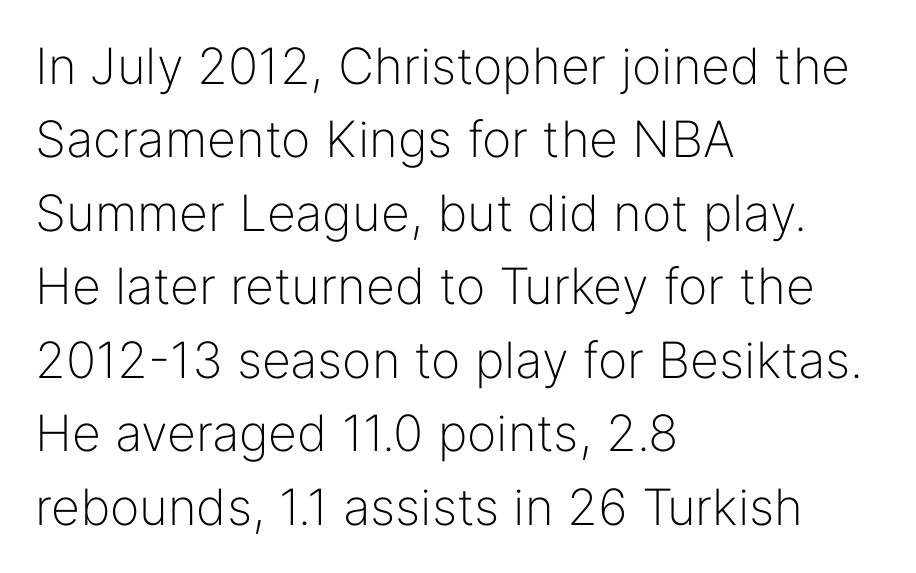
Q: Is the text bold? A: No.
Q: Is the text italic (slanted)? A: No, it is upright.
Q: Is the typeface a serif or a sans-serif typeface? A: Sans-serif.
Q: Is the text underlined? A: No.
Q: How is the paragraph aligned? A: Left-aligned.
Q: Is the spacing between letters normal or unusually wide? A: Normal.
Q: Is the spacing between lines tight, normal or loose? A: Normal.
Q: Width (condensed, normal, or wide)? A: Normal.
Q: Stroke contrast? A: Low.
Q: x-height? A: Medium.
Q: Monospaced? A: No.
